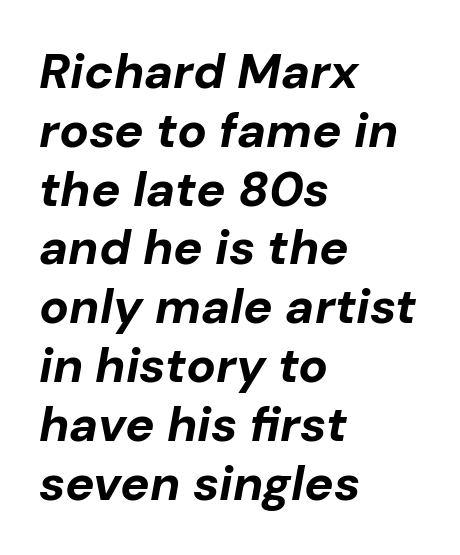
Tracking here is standard; glyphs follow each other at the usual distance. Proportional: the letters do not fall into vertical columns. All the whitespace from short lines collects on the right. Check under the words: just untouched page.
